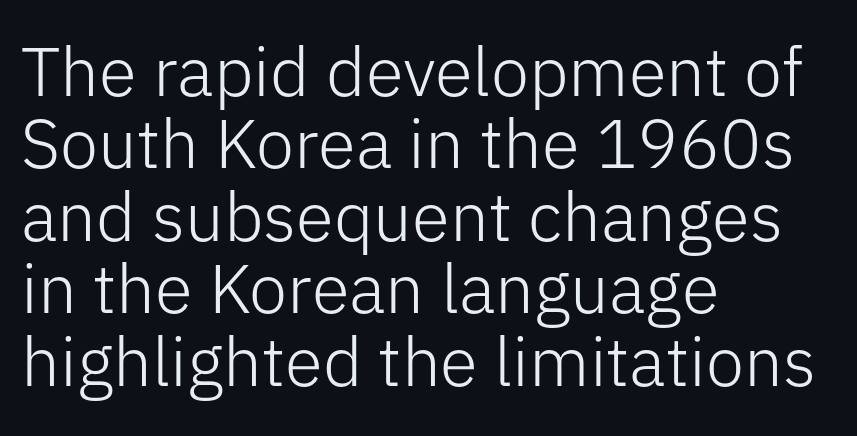
{"serif": "no", "italic": "no", "bold": "no", "weight": "light", "width": "normal", "stroke_contrast": "low", "x_height": "medium", "monospaced": "no", "underline": "no", "align": "left", "line_spacing": "tight", "line_spacing_ratio": 1.05, "letter_spacing": "normal", "letter_spacing_em": 0.0, "glyph_px": 69}
